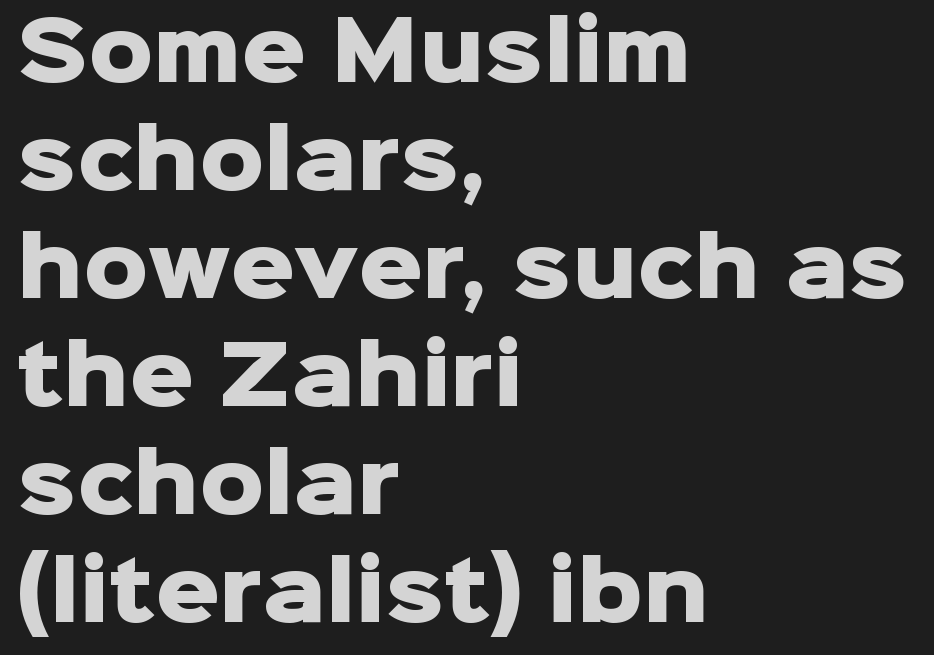
The image shows 80 px heavy sans-serif type, upright; set left-aligned, normal line spacing (1.35x), normal letter spacing, not underlined; low stroke contrast and a medium x-height.
